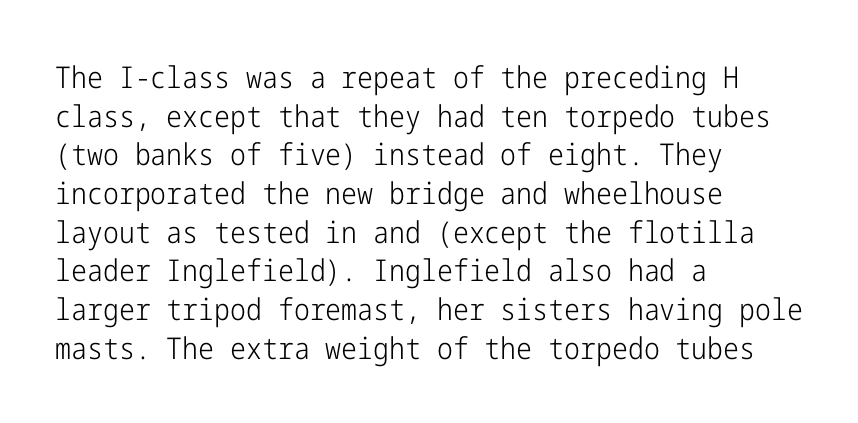
If you drew a ruler down the left edge, every line would touch it. Unbolded letterforms with no extra heft. Do the letters lean? They stand straight. Normally led — the rows are evenly, conventionally spaced. Inter-character spacing is left at the font's built-in metrics. Does the type have serifs? No, each stem ends abruptly.
